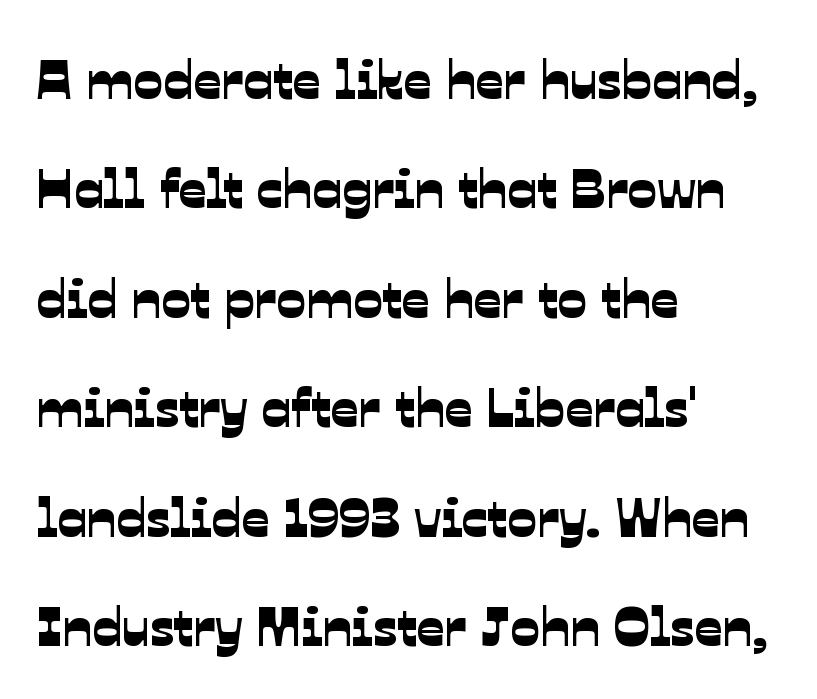
{"serif": "no", "width": "normal", "stroke_contrast": "low", "x_height": "medium", "monospaced": "no", "underline": "no", "align": "left", "line_spacing": "loose", "line_spacing_ratio": 1.99, "letter_spacing": "normal", "letter_spacing_em": 0.0, "glyph_px": 55}
